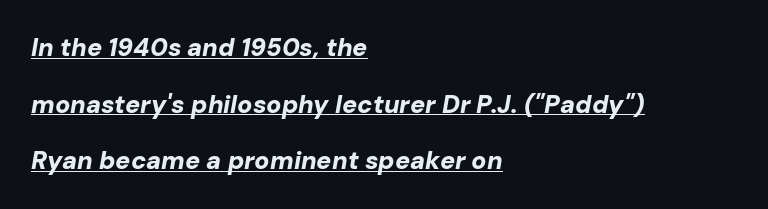
This rendering uses left alignment, leaving the right contour irregular. Look at the stroke-to-counter ratio: heavy, a bold. What stands out about the letter spacing? Nothing — it is the standard amount. Every character sits at an angle, as italics do. Quick note: interline space is abundant. Does a line run under the words? Yes, clearly.
